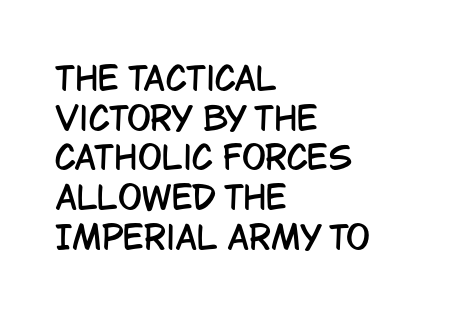
The image shows 32 px condensed sans-serif type, upright; set left-aligned, line spacing 1.24x, normal letter spacing, not underlined; low stroke contrast and a large x-height.
